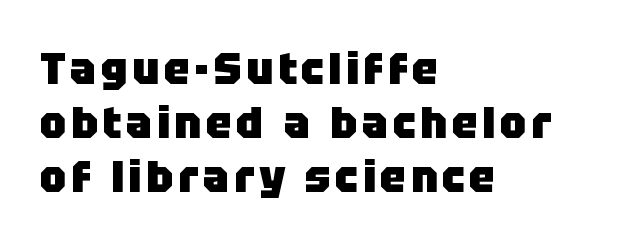
The designer went with a sans here, leaving each stem footless. Here the designer chose a conventional face with non-uniform glyph widths. Does the weight exceed regular? Yes, all the way to bold. Does the lettering tilt? It doesn't — this is upright.
